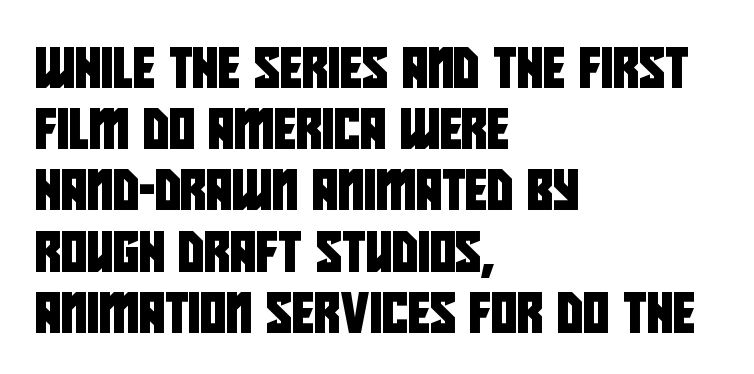
{"serif": "no", "width": "condensed", "stroke_contrast": "low", "x_height": "large", "monospaced": "no", "underline": "no", "align": "left", "line_spacing": "normal", "line_spacing_ratio": 1.53, "letter_spacing": "normal", "letter_spacing_em": 0.0, "glyph_px": 40}
